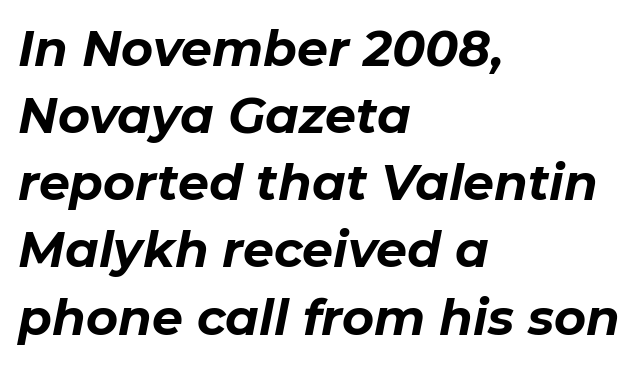
Q: Is the text bold? A: Yes.
Q: Is the text italic (slanted)? A: Yes, it leans right by about 11 degrees.
Q: Is the text underlined? A: No.
Q: How is the paragraph aligned? A: Left-aligned.
Q: Is the spacing between letters normal or unusually wide? A: Normal.
Q: Is the spacing between lines tight, normal or loose? A: Normal.
Q: Width (condensed, normal, or wide)? A: Normal.
Q: Stroke contrast? A: Low.
Q: x-height? A: Medium.
Q: Monospaced? A: No.
